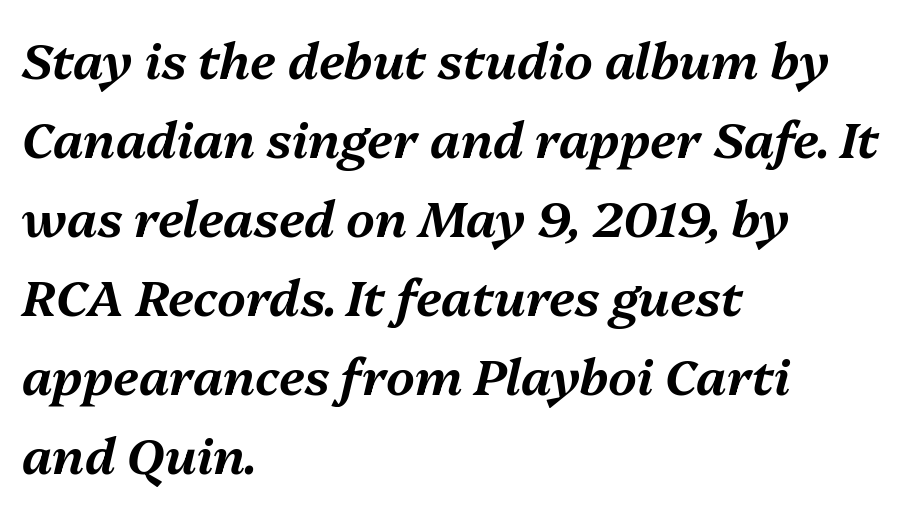
{"italic": "yes", "lean": "right", "slant_degrees": 13, "width": "normal", "stroke_contrast": "medium", "x_height": "medium", "monospaced": "no", "underline": "no", "align": "left", "line_spacing": "normal", "line_spacing_ratio": 1.58, "letter_spacing": "normal", "letter_spacing_em": 0.0, "glyph_px": 50}
